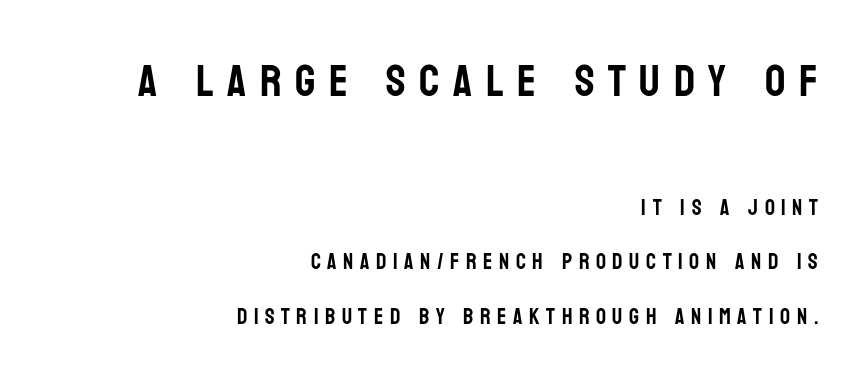
The line-height multiplier appears high, well above default. A clean baseline with only descenders dipping below it. The rendering uses natural spacing where letterforms have individual widths. Of the two passages, the one on top uses the larger point size. Observe the absence of serifs on each vertical stroke in this sample.
